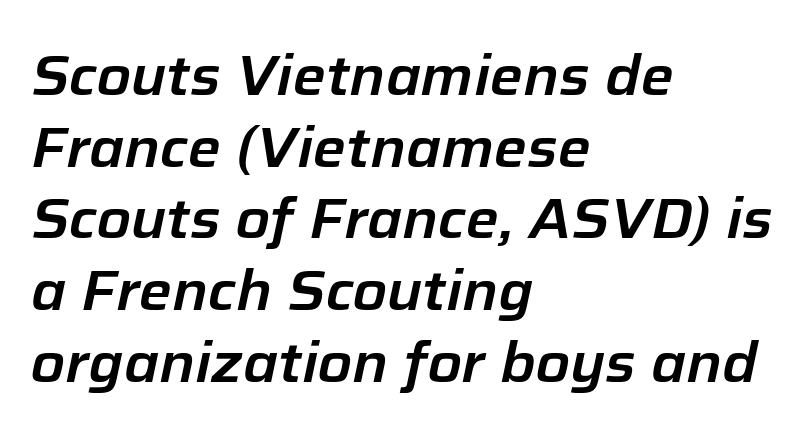
{"italic": "yes", "lean": "right", "slant_degrees": 12, "width": "normal", "stroke_contrast": "low", "x_height": "medium", "monospaced": "no", "underline": "no", "align": "left", "line_spacing": "normal", "line_spacing_ratio": 1.28, "letter_spacing": "normal", "letter_spacing_em": 0.0, "glyph_px": 56}
